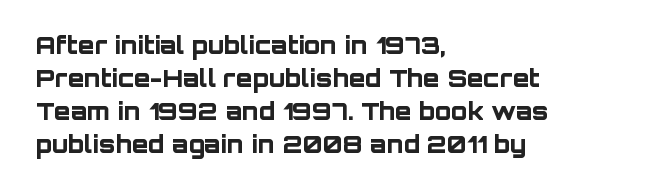
These lines keep a tight, regular rhythm from letter to letter. Heavy-handed strokes throughout: this text is bold. A normal amount of white space separates one row of letters from the next. The font's upright variant was chosen for this text. The string is rendered with underlining switched off. Which margin do the lines hug? The left one — the right edge is uneven.
